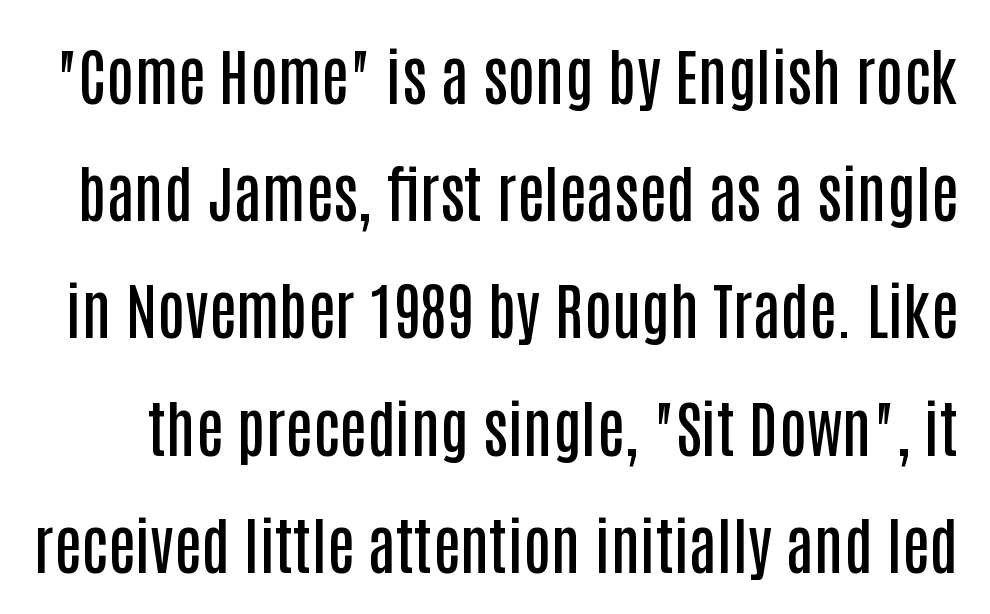
The image shows 62 px semibold, condensed sans-serif type, upright; set line spacing 1.89x, normal letter spacing, not underlined; low stroke contrast and a large x-height.
